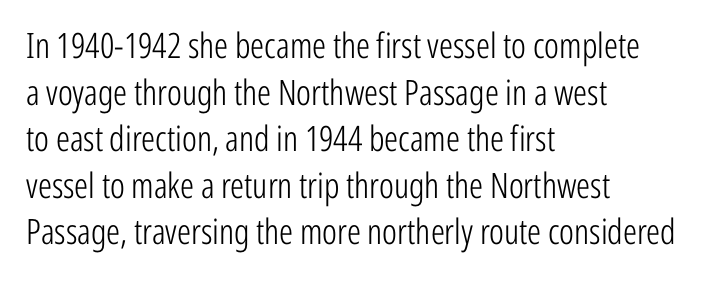
{"serif": "no", "italic": "no", "bold": "no", "weight": "light", "width": "condensed", "stroke_contrast": "low", "x_height": "medium", "monospaced": "no", "underline": "no", "align": "left", "line_spacing": "normal", "line_spacing_ratio": 1.33, "letter_spacing": "normal", "letter_spacing_em": 0.0, "glyph_px": 35}
